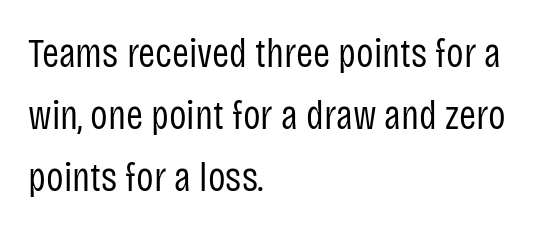
{"serif": "no", "italic": "no", "bold": "no", "weight": "regular", "width": "condensed", "stroke_contrast": "low", "x_height": "large", "monospaced": "no", "underline": "no", "align": "left", "line_spacing": "normal", "line_spacing_ratio": 1.51, "letter_spacing": "normal", "letter_spacing_em": 0.0, "glyph_px": 41}
